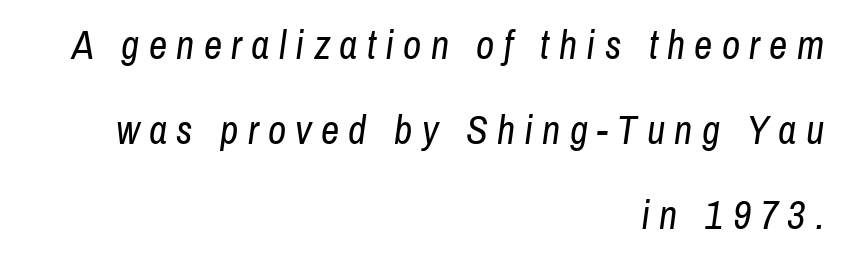
Q: Is the text bold? A: No.
Q: Is the text italic (slanted)? A: Yes, it leans right by about 8 degrees.
Q: Is the text underlined? A: No.
Q: How is the paragraph aligned? A: Right-aligned.
Q: Is the spacing between letters normal or unusually wide? A: Unusually wide.
Q: Is the spacing between lines tight, normal or loose? A: Loose.
Q: Width (condensed, normal, or wide)? A: Condensed.
Q: Stroke contrast? A: Low.
Q: x-height? A: Medium.
Q: Monospaced? A: No.
